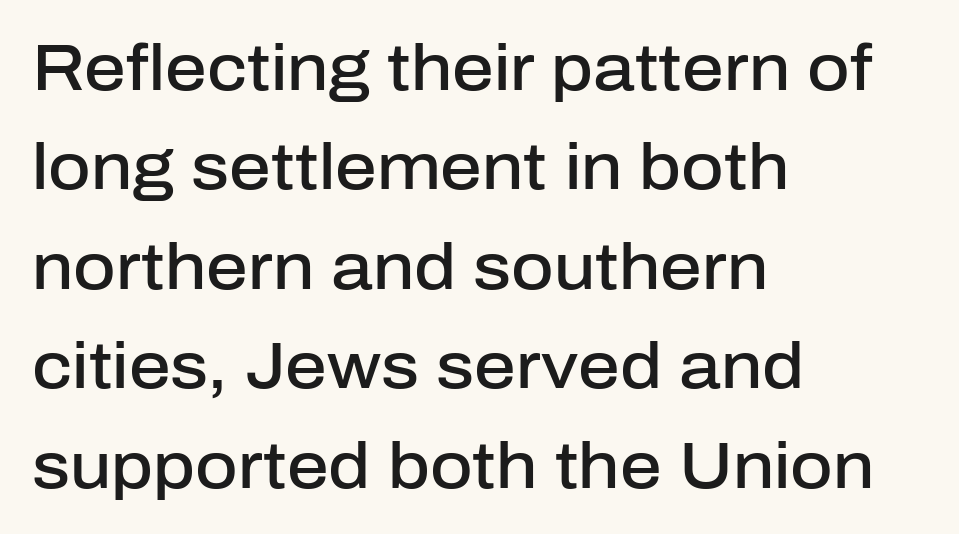
The passage shown has conventional tracking throughout. Do the characters align in a grid? No, the font is proportional. The text was rendered using a sans face with plain stroke endings. In terms of weight, the rendering is demibold, just under bold.
